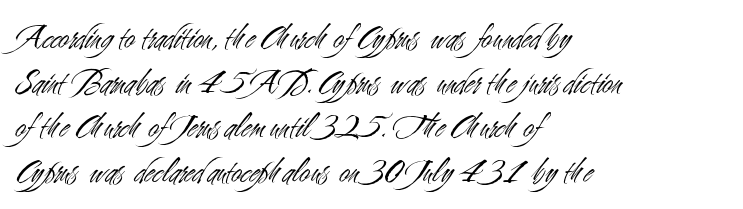
The image shows 36 px light, condensed sans-serif type; set left-aligned, line spacing 1.24x, normal letter spacing, not underlined; medium stroke contrast and a small x-height.
